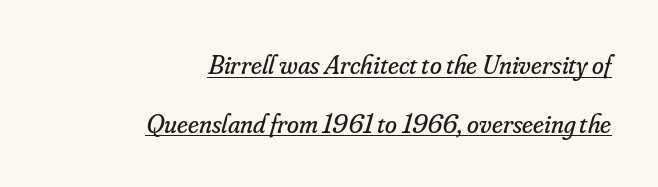
Q: Is the text bold? A: No.
Q: Is the text italic (slanted)? A: Yes, it leans right by about 16 degrees.
Q: Is the text underlined? A: Yes.
Q: How is the paragraph aligned? A: Right-aligned.
Q: Is the spacing between letters normal or unusually wide? A: Normal.
Q: Is the spacing between lines tight, normal or loose? A: Loose.
